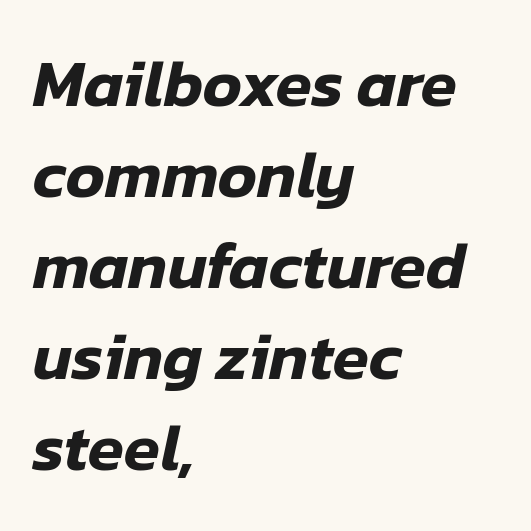
Q: Is the text italic (slanted)? A: Yes, it leans right by about 12 degrees.
Q: Is the text underlined? A: No.
Q: How is the paragraph aligned? A: Left-aligned.
Q: Is the spacing between letters normal or unusually wide? A: Normal.
Q: Is the spacing between lines tight, normal or loose? A: Normal.
Q: Width (condensed, normal, or wide)? A: Normal.
Q: Stroke contrast? A: Low.
Q: x-height? A: Medium.
Q: Monospaced? A: No.
